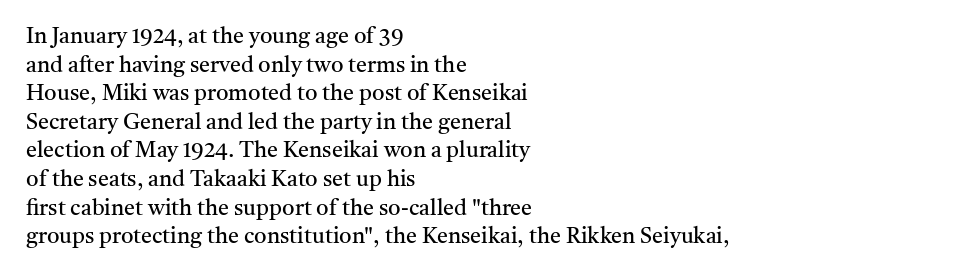
{"italic": "no", "bold": "no", "underline": "no", "align": "left", "line_spacing": "normal", "line_spacing_ratio": 1.3, "letter_spacing": "normal", "letter_spacing_em": 0.0, "glyph_px": 22}
